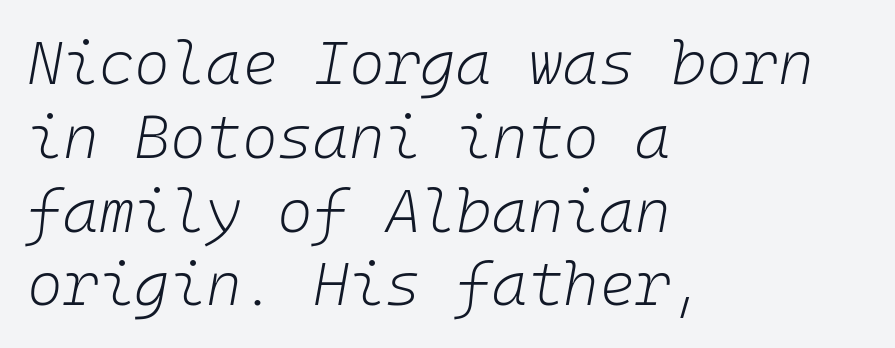
{"italic": "yes", "lean": "right", "slant_degrees": 10, "bold": "no", "weight": "light", "width": "normal", "stroke_contrast": "low", "x_height": "medium", "underline": "no", "align": "left", "line_spacing_ratio": 1.21, "letter_spacing": "normal", "letter_spacing_em": 0.0, "glyph_px": 61}
